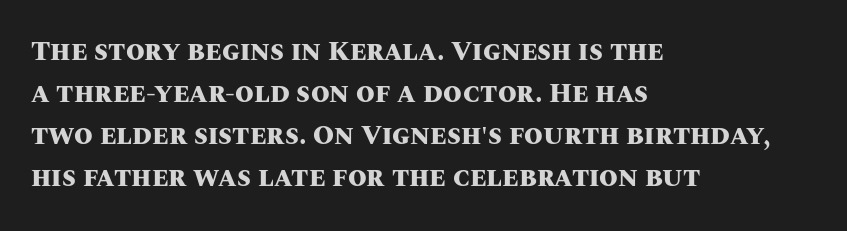
Nothing unusual about the tracking: characters are spaced as the font intends. Layout note: lines flush left. Does the lettering tilt? It doesn't — this is upright. The characters look thick and weighty, a clear bold. If you measured baseline to baseline, you'd find a middling distance. Underlining? Definitely not there.
